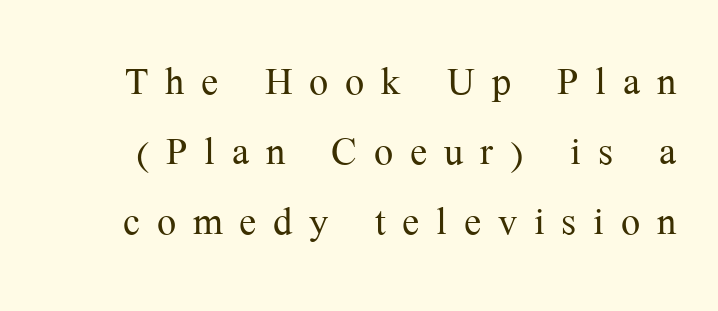
The letters are spread apart with noticeably loose tracking. The letters stand straight up with perfectly vertical stems. Unlike a clean sans, this face finishes its strokes with serifs. The space between consecutive lines is moderate. The typeface has the unassuming heft of standard copy or less.
